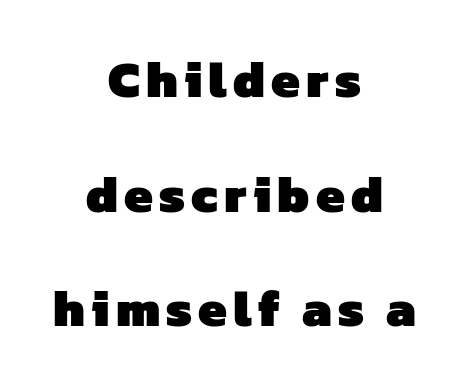
Q: Is the text bold? A: Yes.
Q: Is the typeface a serif or a sans-serif typeface? A: Sans-serif.
Q: Is the text underlined? A: No.
Q: How is the paragraph aligned? A: Centered.
Q: Is the spacing between lines tight, normal or loose? A: Loose.
Q: Width (condensed, normal, or wide)? A: Normal.
Q: Stroke contrast? A: Low.
Q: x-height? A: Medium.
Q: Monospaced? A: No.
